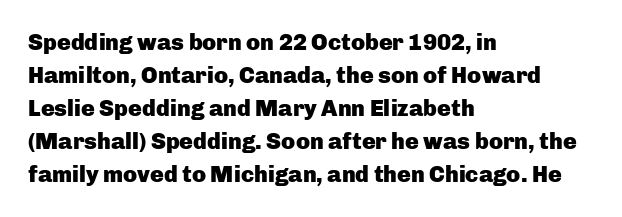
This sample keeps an unexceptional amount of space between lines. Strokes here are thick enough to call this a true bold. A student would call this left alignment; a typographer would say flush left, rag right. You can tell it's not italic because the verticals are truly vertical.
